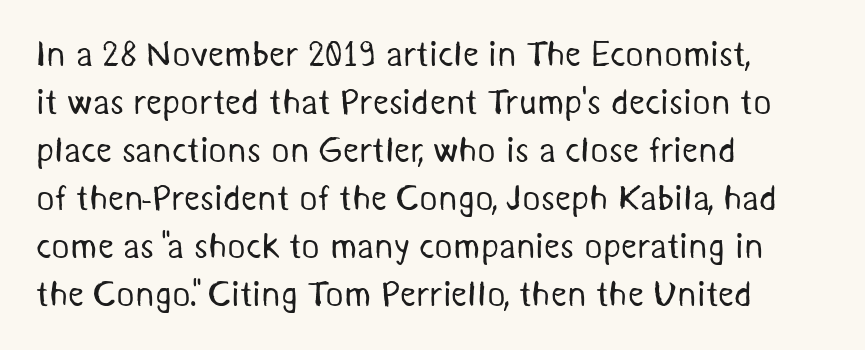
Q: Is the text bold? A: No.
Q: Is the typeface a serif or a sans-serif typeface? A: Sans-serif.
Q: Is the text underlined? A: No.
Q: How is the paragraph aligned? A: Left-aligned.
Q: Is the spacing between letters normal or unusually wide? A: Normal.
Q: Is the spacing between lines tight, normal or loose? A: Normal.
Q: Width (condensed, normal, or wide)? A: Normal.
Q: Stroke contrast? A: Medium.
Q: x-height? A: Medium.
Q: Monospaced? A: No.
